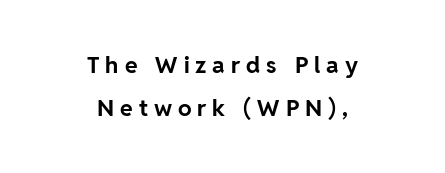
Q: Is the text bold? A: Yes.
Q: Is the text italic (slanted)? A: No, it is upright.
Q: Is the text underlined? A: No.
Q: How is the paragraph aligned? A: Centered.
Q: Is the spacing between letters normal or unusually wide? A: Unusually wide.
